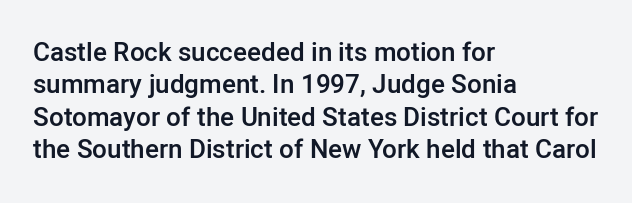
The image shows 26 px text type, upright; set left-aligned, normal line spacing (1.25x), normal letter spacing, not underlined.
